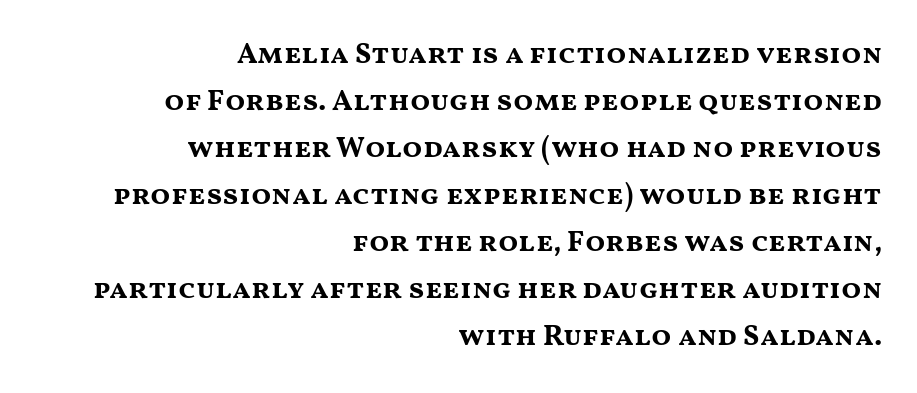
{"serif": "no", "italic": "no", "bold": "yes", "weight": "bold", "width": "wide", "stroke_contrast": "medium", "x_height": "medium", "monospaced": "no", "underline": "no", "align": "right", "line_spacing": "normal", "line_spacing_ratio": 1.62, "letter_spacing": "normal", "letter_spacing_em": 0.0, "glyph_px": 29}
